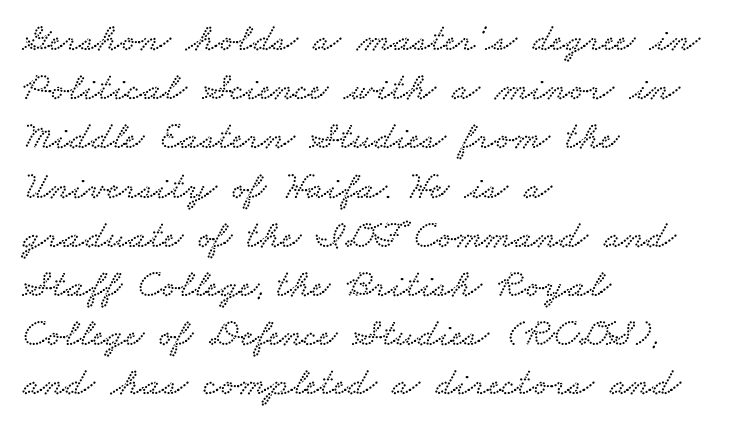
{"serif": "yes", "width": "wide", "stroke_contrast": "low", "x_height": "small", "monospaced": "no", "underline": "no", "align": "left", "line_spacing_ratio": 1.23, "letter_spacing": "normal", "letter_spacing_em": 0.0, "glyph_px": 40}
